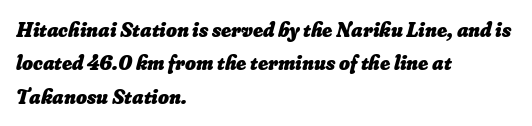
The image shows 21 px bold type; set left-aligned, normal line spacing (1.59x), normal letter spacing, not underlined.
